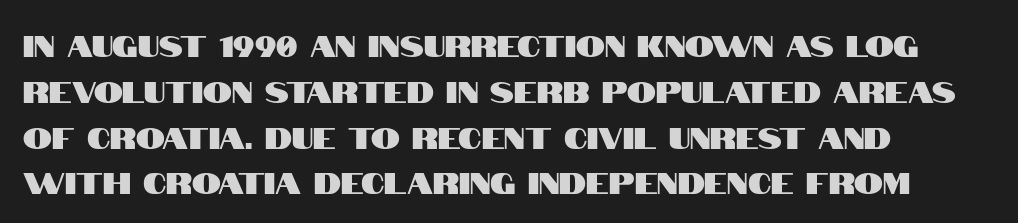
The image shows 29 px condensed sans-serif type, upright; set left-aligned, normal line spacing (1.58x), normal letter spacing, not underlined; high stroke contrast and a large x-height.
